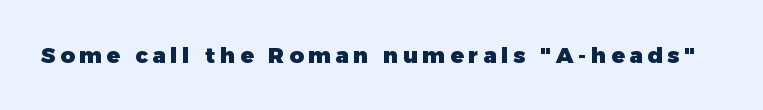
Q: Is the text bold? A: Yes.
Q: Is the text italic (slanted)? A: No, it is upright.
Q: Is the text underlined? A: No.
Q: Is the spacing between letters normal or unusually wide? A: Unusually wide.
